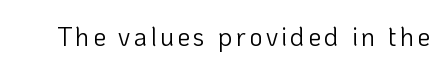
Q: Is the text bold? A: No.
Q: Is the text italic (slanted)? A: No, it is upright.
Q: Is the text underlined? A: No.
